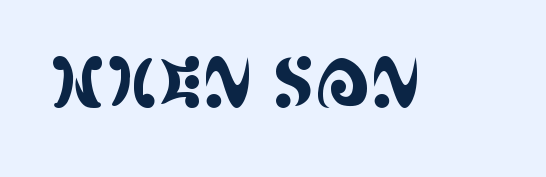
Q: Is the text italic (slanted)? A: No, it is upright.
Q: Is the typeface a serif or a sans-serif typeface? A: Serif.
Q: Is the text underlined? A: No.
Q: Is the spacing between letters normal or unusually wide? A: Normal.
Q: Width (condensed, normal, or wide)? A: Condensed.
Q: x-height? A: Large.
Q: Monospaced? A: No.
